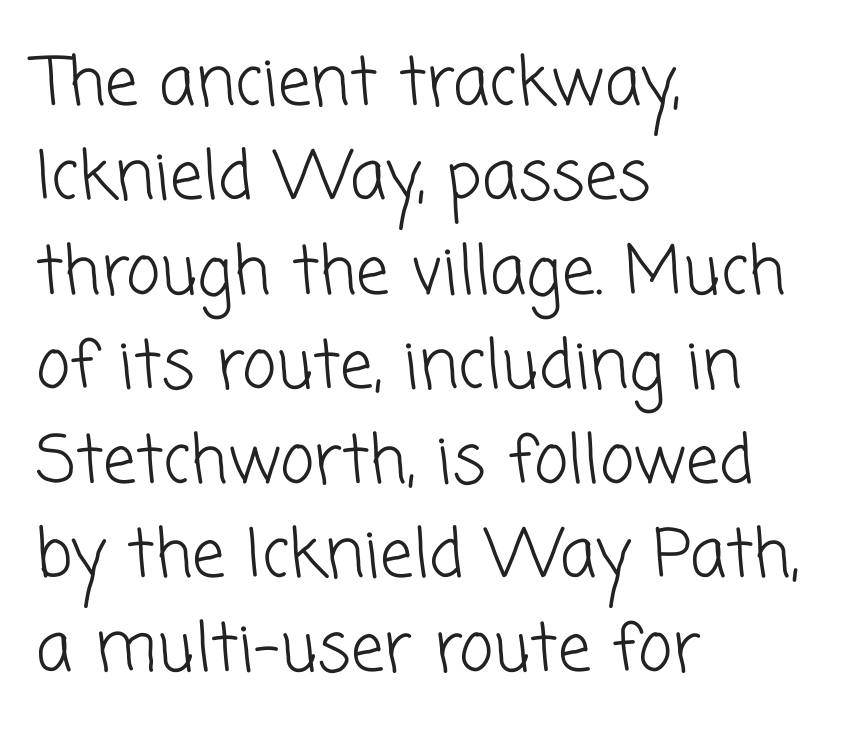
{"serif": "no", "bold": "no", "weight": "light", "width": "normal", "stroke_contrast": "low", "x_height": "medium", "monospaced": "no", "underline": "no", "align": "left", "line_spacing": "normal", "line_spacing_ratio": 1.43, "letter_spacing": "normal", "letter_spacing_em": 0.0, "glyph_px": 66}
